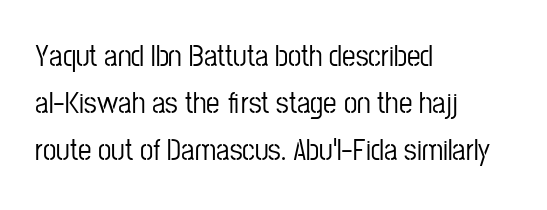
The image shows 30 px condensed sans-serif type, upright; set left-aligned, normal line spacing (1.56x), normal letter spacing, not underlined; low stroke contrast and a medium x-height.
